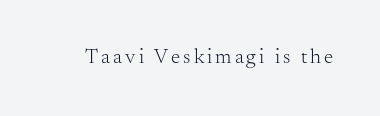
Nope, not italic — everything's standing straight. Weight: regular or lighter. This rendering features lettering with no underline.
